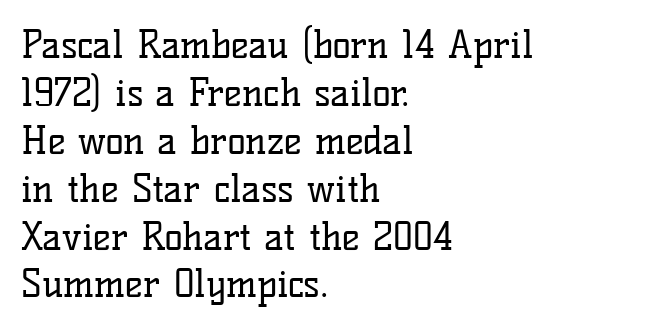
{"serif": "yes", "italic": "no", "bold": "no", "weight": "regular", "width": "normal", "stroke_contrast": "low", "x_height": "medium", "monospaced": "no", "underline": "no", "align": "left", "line_spacing": "normal", "line_spacing_ratio": 1.26, "letter_spacing": "normal", "letter_spacing_em": 0.0, "glyph_px": 38}
